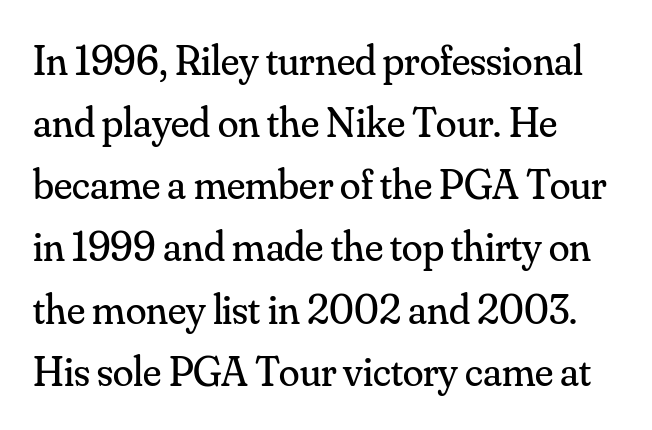
{"serif": "yes", "italic": "no", "bold": "no", "weight": "regular", "width": "normal", "stroke_contrast": "medium", "x_height": "small", "monospaced": "no", "underline": "no", "align": "left", "line_spacing": "normal", "line_spacing_ratio": 1.48, "letter_spacing": "normal", "letter_spacing_em": 0.0, "glyph_px": 42}
